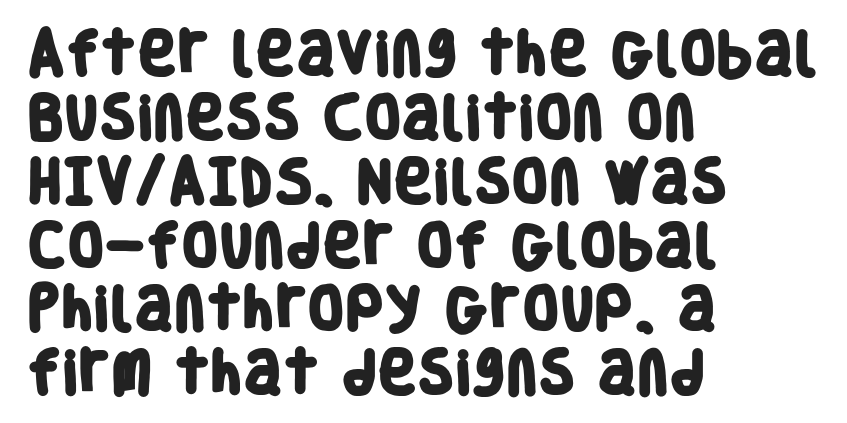
The face used here is a sans, in the tradition of grotesques and geometrics. Bold? Absolutely — the strokes are thick and heavy. The glyphs are unaccompanied by any horizontal stroke below them. Note the varied advance widths — an 'i' is clearly narrower than an 'm'. This block has exactly the height ordinary leading produces.
